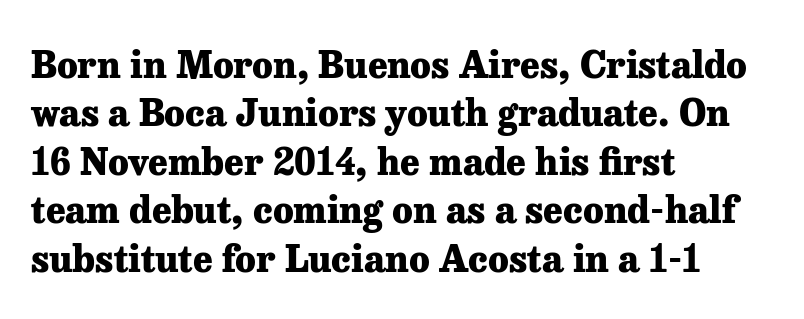
{"serif": "yes", "italic": "no", "bold": "yes", "weight": "heavy", "width": "normal", "stroke_contrast": "low", "x_height": "medium", "monospaced": "no", "underline": "no", "align": "left", "line_spacing": "normal", "line_spacing_ratio": 1.31, "letter_spacing": "normal", "letter_spacing_em": 0.0, "glyph_px": 37}
